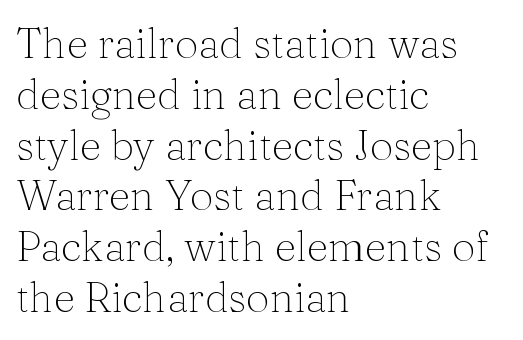
Q: Is the text bold? A: No.
Q: Is the text italic (slanted)? A: No, it is upright.
Q: Is the typeface a serif or a sans-serif typeface? A: Serif.
Q: Is the text underlined? A: No.
Q: How is the paragraph aligned? A: Left-aligned.
Q: Is the spacing between letters normal or unusually wide? A: Normal.
Q: Width (condensed, normal, or wide)? A: Normal.
Q: Stroke contrast? A: Medium.
Q: x-height? A: Medium.
Q: Monospaced? A: No.
